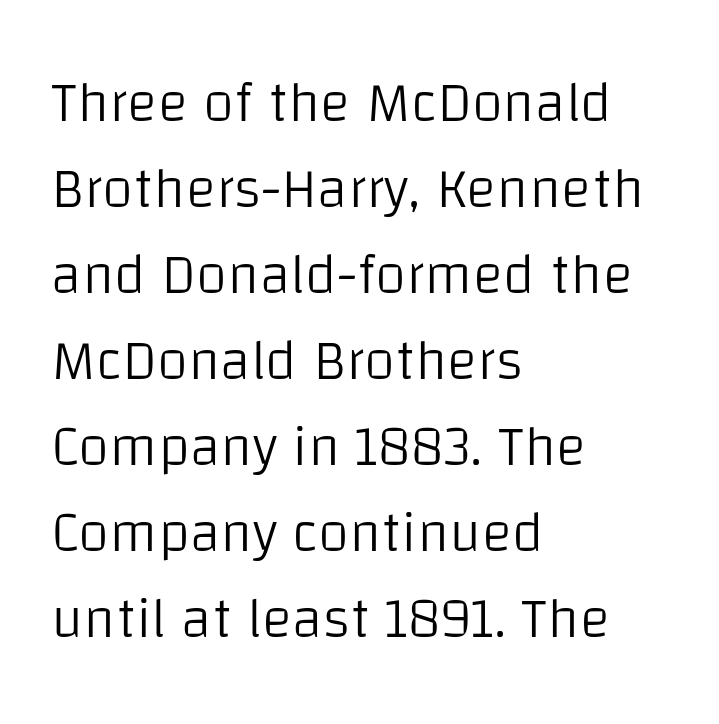
Vertical stems look standard width or narrower in stroke. The area under the type is left untouched. Upright lettering throughout. There is no visible air inserted between adjacent glyphs. Check where the strokes stop: nothing finishes them off — pure sans. The typesetter chose a ragged-right arrangement here.
